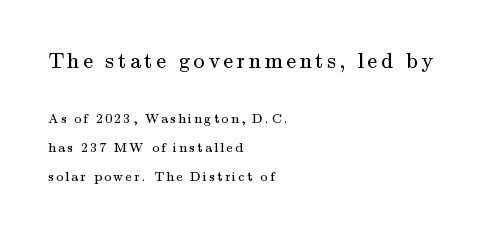
The image shows 22 px text type, upright; set left-aligned, loose line spacing (2.04x), not underlined; the first (top) block is 1.57x larger.
